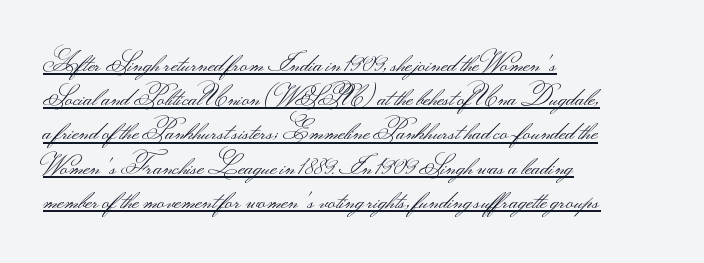
{"bold": "no", "underline": "yes", "align": "left", "line_spacing": "normal", "line_spacing_ratio": 1.37, "letter_spacing": "normal", "letter_spacing_em": 0.0, "glyph_px": 25}
